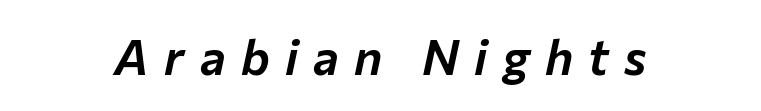
The image shows 49 px text type, italic (leaning right); set centered, unusually wide letter spacing (+0.31 em), not underlined; low stroke contrast and a medium x-height.
